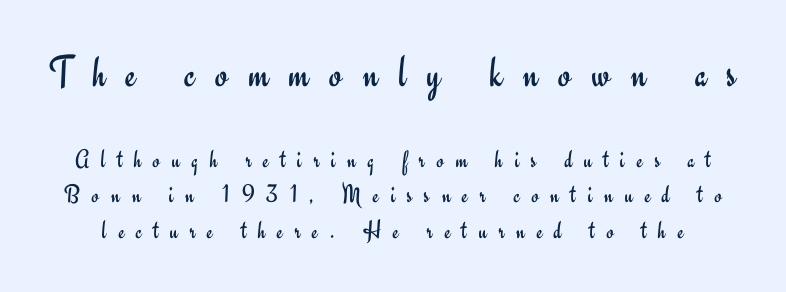
{"serif": "no", "bold": "no", "weight": "regular", "width": "normal", "stroke_contrast": "low", "x_height": "small", "monospaced": "no", "underline": "no", "line_spacing": "normal", "line_spacing_ratio": 1.37, "letter_spacing": "wide", "letter_spacing_em": 0.45, "larger_block": "first", "size_ratio": 1.73, "glyph_px": 45}
